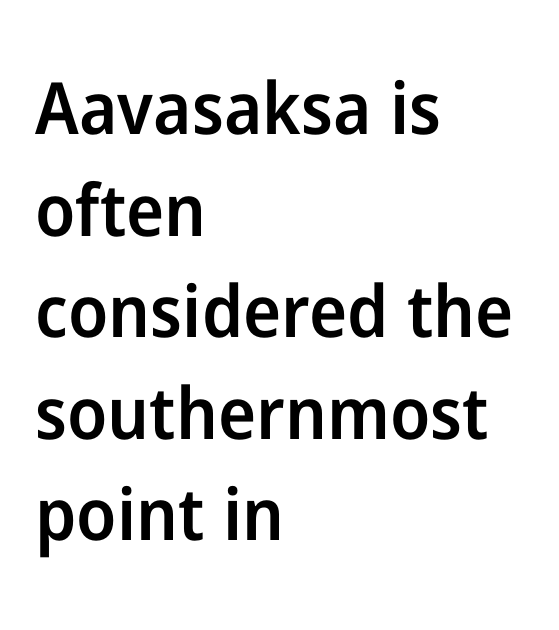
Q: Is the text bold? A: Semi-bold.
Q: Is the text italic (slanted)? A: No, it is upright.
Q: Is the typeface a serif or a sans-serif typeface? A: Sans-serif.
Q: Is the text underlined? A: No.
Q: How is the paragraph aligned? A: Left-aligned.
Q: Is the spacing between letters normal or unusually wide? A: Normal.
Q: Is the spacing between lines tight, normal or loose? A: Normal.
Q: Width (condensed, normal, or wide)? A: Normal.
Q: Stroke contrast? A: Low.
Q: x-height? A: Medium.
Q: Monospaced? A: No.
